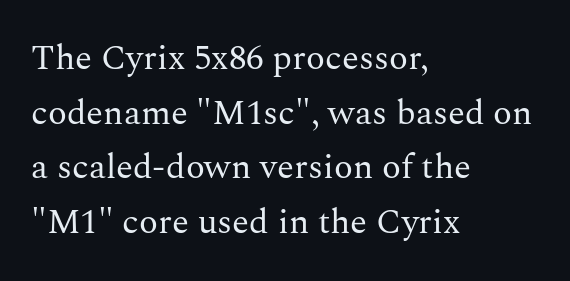
Tracking here is standard; glyphs follow each other at the usual distance. Typographically, this falls in the serif category. The passage shown is not bold in any degree. The rendering uses a moderate line-height, typical for paragraphs. Just letters on the line, the space beneath them empty.
